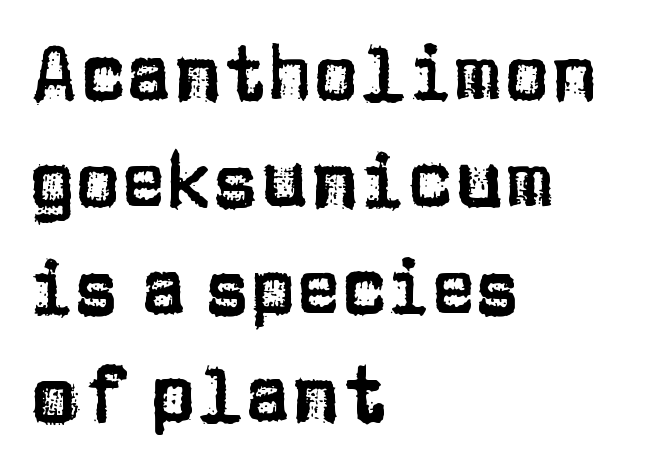
{"serif": "no", "italic": "no", "width": "normal", "stroke_contrast": "low", "x_height": "large", "monospaced": "no", "underline": "no", "align": "left", "line_spacing": "normal", "line_spacing_ratio": 1.39, "letter_spacing": "normal", "letter_spacing_em": 0.0, "glyph_px": 77}
